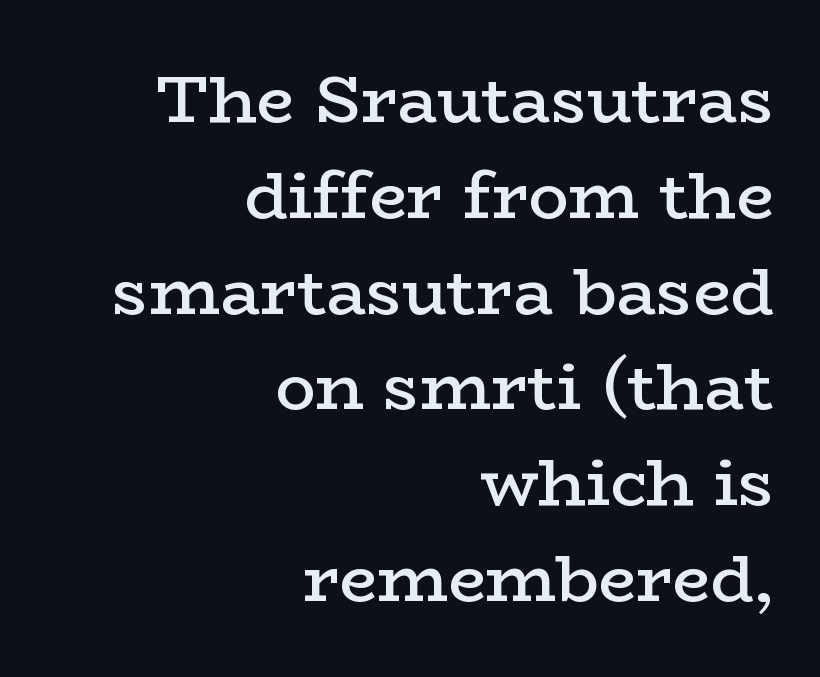
Q: Is the text bold? A: Semi-bold.
Q: Is the text italic (slanted)? A: No, it is upright.
Q: Is the typeface a serif or a sans-serif typeface? A: Serif.
Q: Is the text underlined? A: No.
Q: How is the paragraph aligned? A: Right-aligned.
Q: Is the spacing between letters normal or unusually wide? A: Normal.
Q: Is the spacing between lines tight, normal or loose? A: Normal.
Q: Width (condensed, normal, or wide)? A: Wide.
Q: Stroke contrast? A: Low.
Q: x-height? A: Medium.
Q: Monospaced? A: No.
